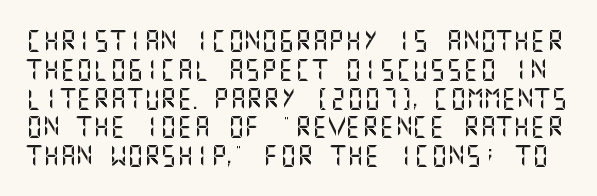
Honestly, the row spacing looks completely unremarkable. Nope, not italic — everything's standing straight. Compared with typical body copy, the letter spacing here is the same. Decoration check: the copy has no underline.
